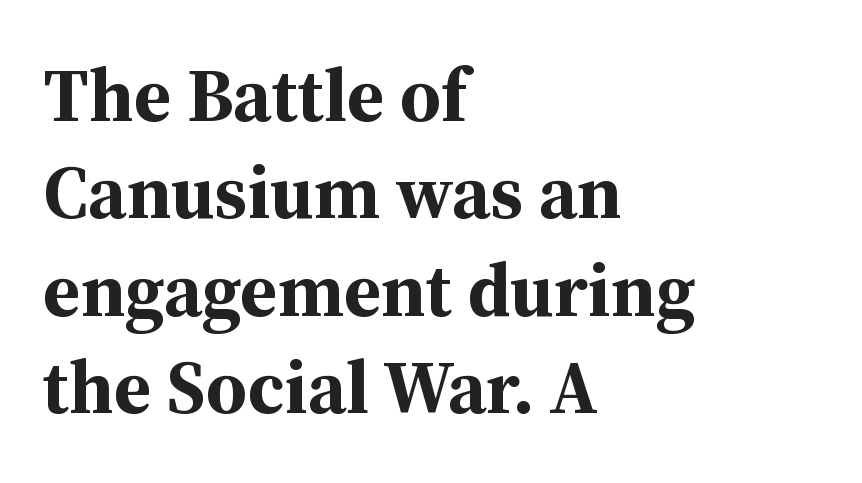
{"serif": "yes", "italic": "no", "bold": "yes", "weight": "bold", "width": "normal", "stroke_contrast": "medium", "x_height": "medium", "monospaced": "no", "underline": "no", "align": "left", "line_spacing": "normal", "line_spacing_ratio": 1.3, "letter_spacing": "normal", "letter_spacing_em": 0.0, "glyph_px": 75}
